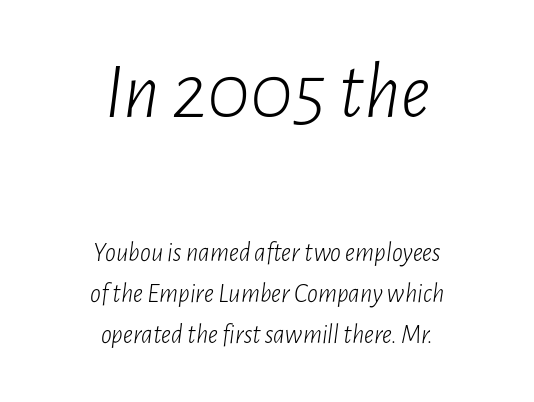
Quick note: interline space is typical. A student would notice the top passage is typeset larger than what follows. The horizontal fit of the characters is conventional and even. Anything drawn beneath the words? Only blank space.
